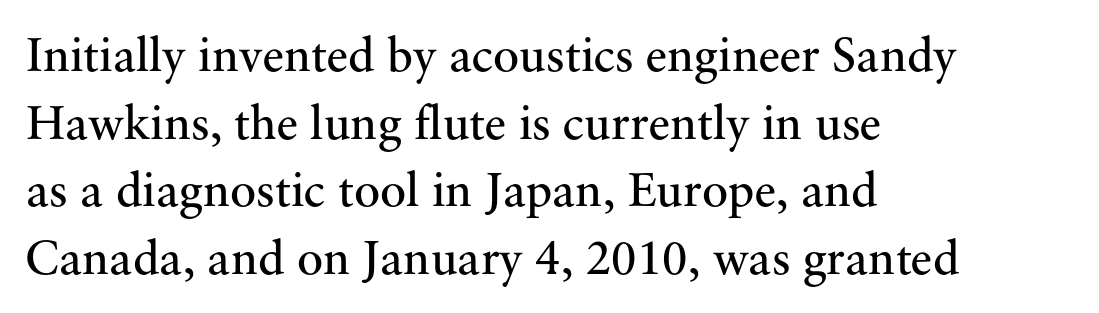
{"serif": "yes", "italic": "no", "bold": "no", "weight": "regular", "width": "normal", "stroke_contrast": "medium", "x_height": "small", "monospaced": "no", "underline": "no", "align": "left", "line_spacing": "normal", "line_spacing_ratio": 1.38, "letter_spacing": "normal", "letter_spacing_em": 0.0, "glyph_px": 49}
